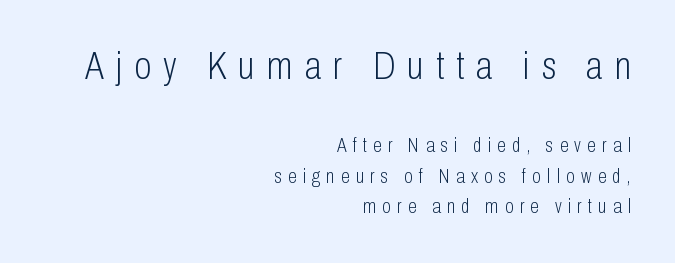
Decoration check: the copy has no underline. Which margin do the lines hug? The right one — the left edge is uneven. How are the letters spaced? Widely, with obvious added tracking. This sample uses an upright cut, with every glyph sitting square on the baseline. Look at the bottom of the vertical strokes: they stop flat, with no serifs.
